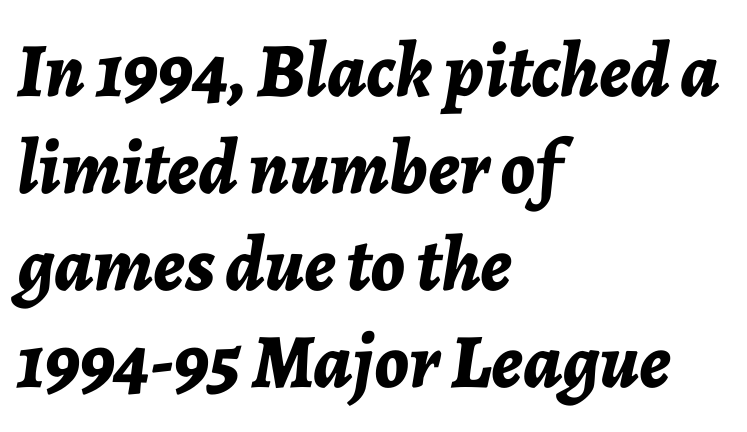
{"italic": "yes", "lean": "right", "slant_degrees": 7, "bold": "yes", "weight": "bold", "width": "normal", "stroke_contrast": "low", "x_height": "medium", "monospaced": "no", "underline": "no", "align": "left", "line_spacing": "normal", "line_spacing_ratio": 1.26, "letter_spacing": "normal", "letter_spacing_em": 0.0, "glyph_px": 77}
